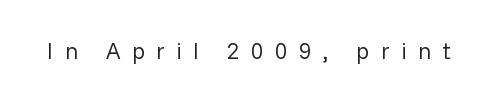
The baseline area is clear. The weight tops out at a normal text grade. Spacing between characters has been opened up far beyond the box default. Style check: upright.
